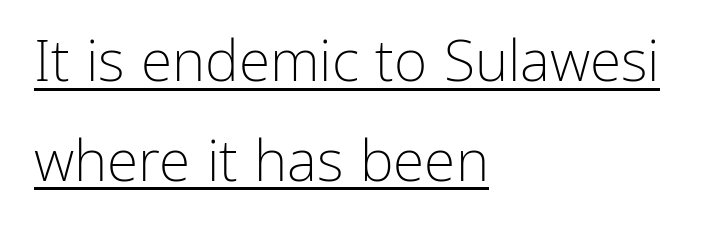
{"serif": "no", "italic": "no", "bold": "no", "weight": "light", "width": "normal", "stroke_contrast": "low", "x_height": "medium", "monospaced": "no", "underline": "yes", "align": "left", "line_spacing_ratio": 1.75, "letter_spacing": "normal", "letter_spacing_em": 0.0, "glyph_px": 57}
